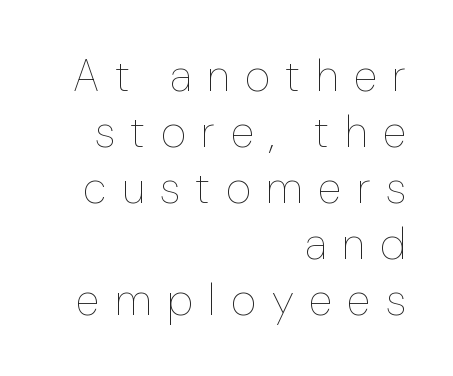
Has an underline been added? It has not. These lines sit exactly where default settings would place them. The face used here is proportionally spaced, like ordinary book or web type. No heavy texture on the line: the type isn't bold. Posture: upright roman. Tracking here is generous; glyphs stand well apart from one another.
